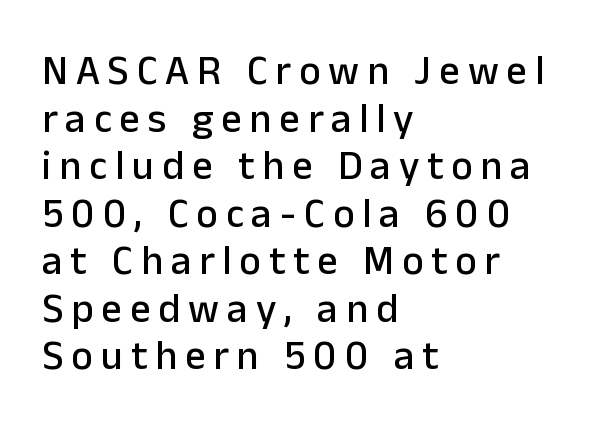
A roman cut, with each character standing at attention. No word sits above an underline. To sum up the face: it is a sans, with no serifs. The paragraph has a hard left edge and a soft right edge.
